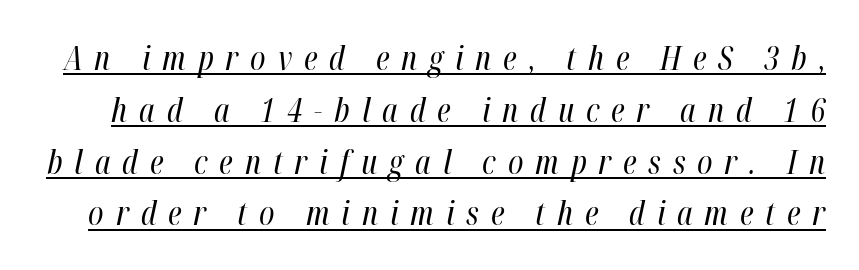
Looks like someone drew a line under every word here. Compared with typical paragraphs, the rows here are spaced about the same. The gaps between neighbouring characters are conspicuously large. Spacing verdict: proportional, widths tailored to each character. Is the type slanted? Yes — the strokes lean at a clear angle.
